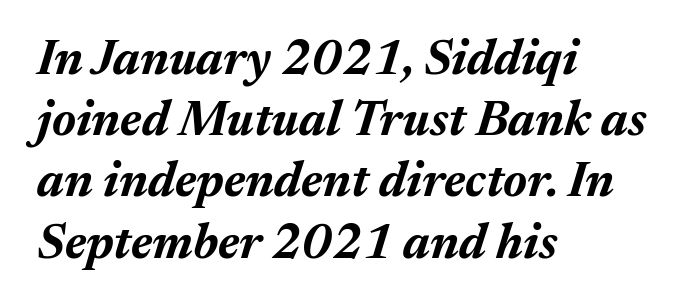
Tracking here is standard; glyphs follow each other at the usual distance. Each letter keeps its own natural width here, so spacing adapts to shape. The rendering applies a slant to the glyphs. Strong, thick strokes mark this as bold type.
